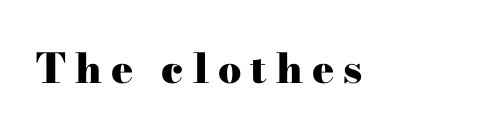
Compared with an ordinary text face, these strokes are far heavier — a full bold. Do the characters align in a grid? No, the font is proportional. The face used here is seriffed, in the tradition of book romans. Honestly, the letter spacing is so wide it's the main thing you notice. Descender tails drop into unmarked territory.
